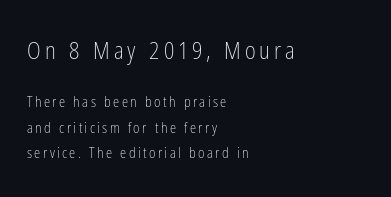
The image shows 23 px text type, upright; set left-aligned, line spacing 1.82x, not underlined; the first (top) block is 1.64x larger.
